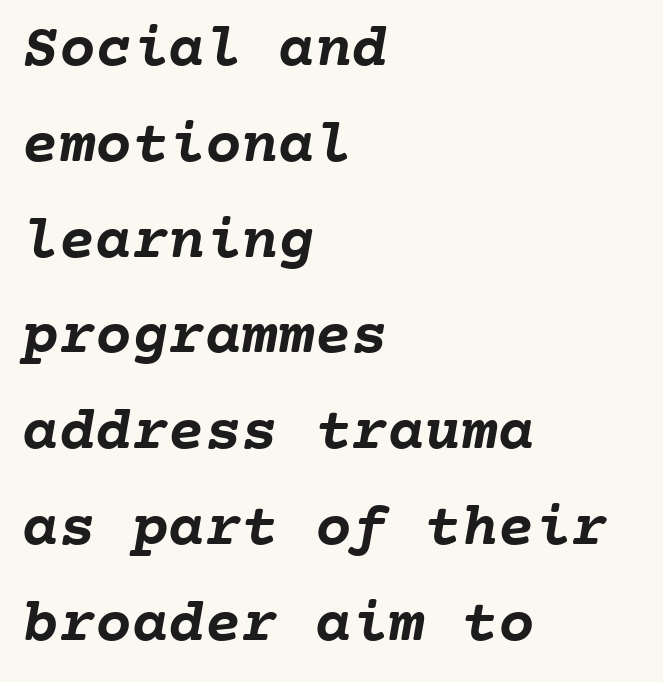
{"bold": "yes", "weight": "semibold", "width": "normal", "stroke_contrast": "low", "x_height": "medium", "monospaced": "yes", "underline": "no", "align": "left", "line_spacing": "normal", "line_spacing_ratio": 1.57, "letter_spacing": "normal", "letter_spacing_em": 0.0, "glyph_px": 61}
